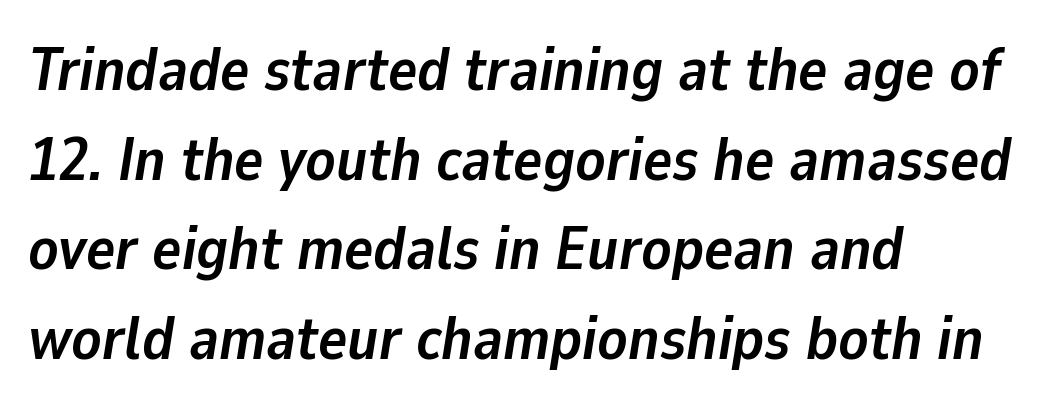
Its strokes are broad and dark, the hallmark of bold type. Layout note: lines flush left. The rendering uses natural spacing where letterforms have individual widths. Notice how descenders clear the ascenders below comfortably — that's standard leading. The space directly below the letters is spotless. Tracking here is standard; glyphs follow each other at the usual distance.
